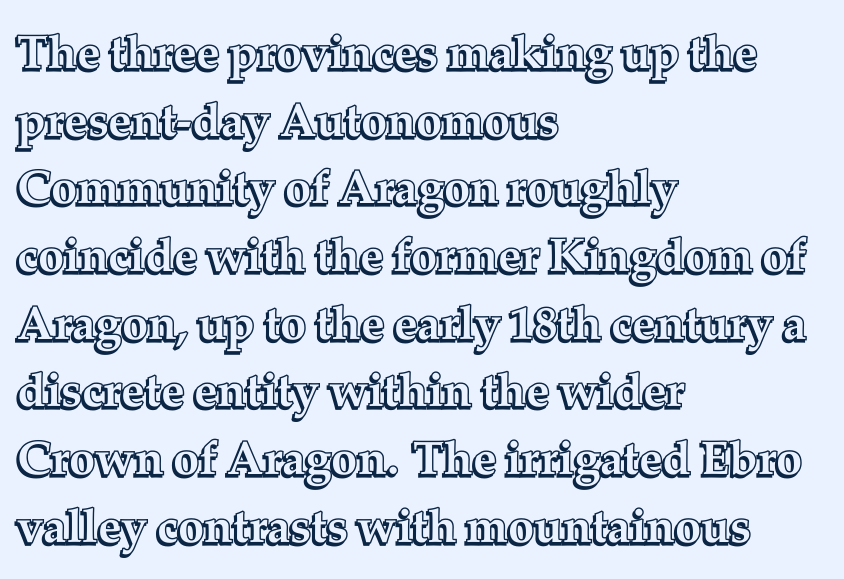
Q: Is the text italic (slanted)? A: No, it is upright.
Q: Is the text underlined? A: No.
Q: How is the paragraph aligned? A: Left-aligned.
Q: Is the spacing between letters normal or unusually wide? A: Normal.
Q: Is the spacing between lines tight, normal or loose? A: Normal.
Q: Width (condensed, normal, or wide)? A: Normal.
Q: x-height? A: Medium.
Q: Monospaced? A: No.
